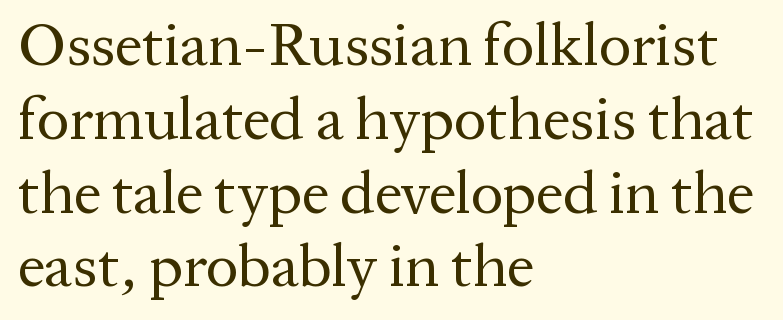
Q: Is the text bold? A: No.
Q: Is the text italic (slanted)? A: No, it is upright.
Q: Is the typeface a serif or a sans-serif typeface? A: Serif.
Q: Is the text underlined? A: No.
Q: How is the paragraph aligned? A: Left-aligned.
Q: Is the spacing between letters normal or unusually wide? A: Normal.
Q: Width (condensed, normal, or wide)? A: Normal.
Q: Stroke contrast? A: Medium.
Q: x-height? A: Medium.
Q: Monospaced? A: No.
